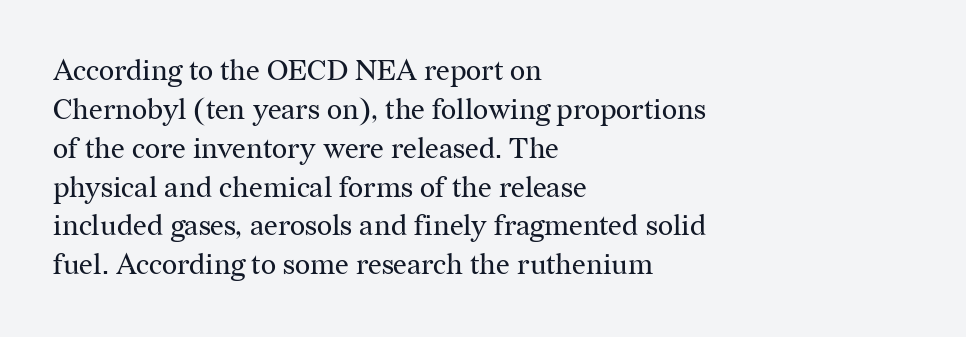
Q: Is the text bold? A: No.
Q: Is the text italic (slanted)? A: No, it is upright.
Q: Is the typeface a serif or a sans-serif typeface? A: Serif.
Q: Is the text underlined? A: No.
Q: How is the paragraph aligned? A: Left-aligned.
Q: Is the spacing between letters normal or unusually wide? A: Normal.
Q: Is the spacing between lines tight, normal or loose? A: Normal.
Q: Width (condensed, normal, or wide)? A: Normal.
Q: Stroke contrast? A: Medium.
Q: x-height? A: Medium.
Q: Monospaced? A: No.
